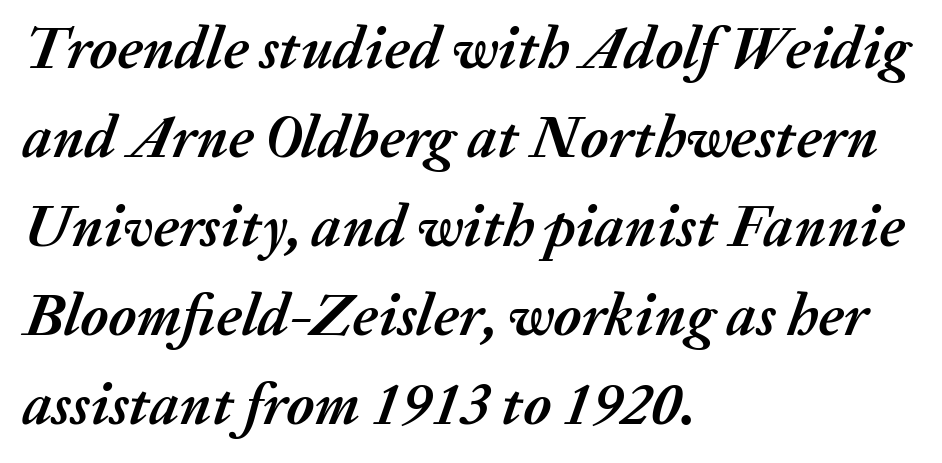
Bold? Absolutely — the strokes are thick and heavy. Proportional: the letters do not fall into vertical columns. You could call the tracking neutral — neither tight nor loose. Italic: yes, the glyphs are oblique. The designer left line spacing at the default. Beneath every word, the page is bare.
